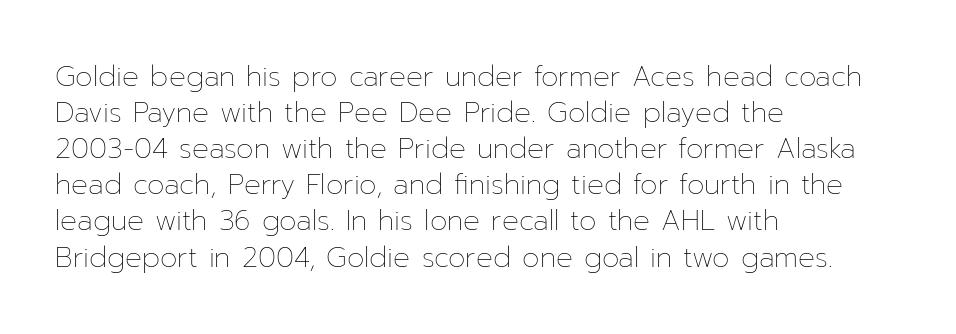
Q: Is the text bold? A: No.
Q: Is the text italic (slanted)? A: No, it is upright.
Q: Is the text underlined? A: No.
Q: How is the paragraph aligned? A: Left-aligned.
Q: Is the spacing between letters normal or unusually wide? A: Normal.
Q: Is the spacing between lines tight, normal or loose? A: Normal.
Q: Width (condensed, normal, or wide)? A: Normal.
Q: Stroke contrast? A: Low.
Q: x-height? A: Medium.
Q: Monospaced? A: No.
